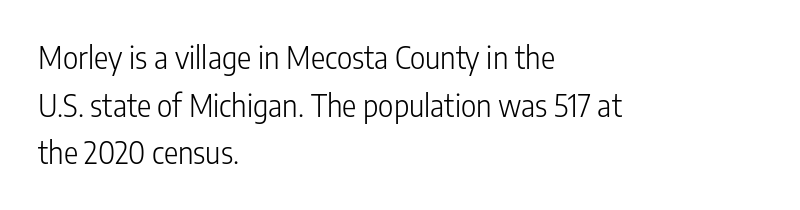
Style check: upright. The passage shown is typed in a proportional face where columns would drift. Regarding serifs, this sample does without them. The lines in this sample share a left origin and differ only in where they stop. This reads as an unemphasized weight, regular at the heaviest. Successive baselines arrive at the customary interval.
